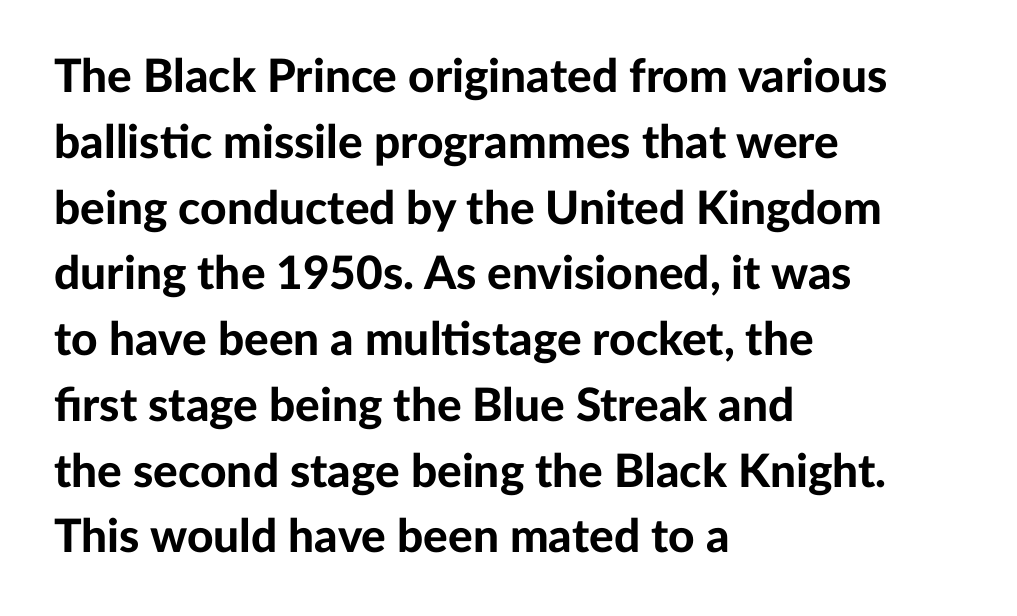
Interline gaps are of average width in this sample. How are the letters spaced? Ordinarily, with no added tracking. The zone under the glyphs is completely vacant. Does the weight exceed regular? Yes, all the way to bold.
